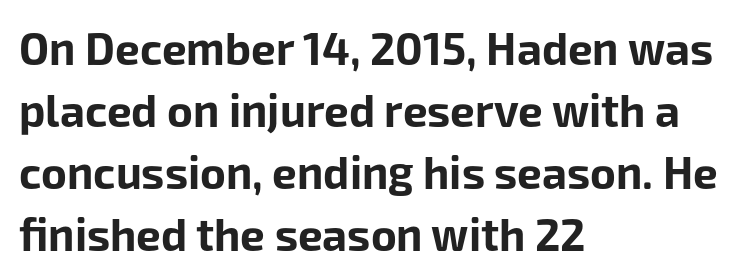
A full-strength bold gives these letters their thick strokes. The font's upright variant was chosen for this text. Type without underlining. Think of a printed novel: that variable character pitch is what you see here. The paragraph has a hard left edge and a soft right edge.
